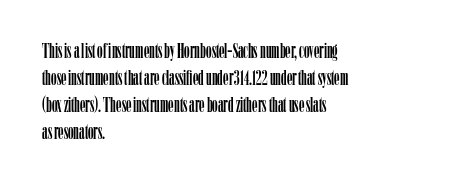
{"italic": "no", "underline": "no", "align": "left", "line_spacing_ratio": 1.22, "letter_spacing": "normal", "letter_spacing_em": 0.0, "glyph_px": 22}
